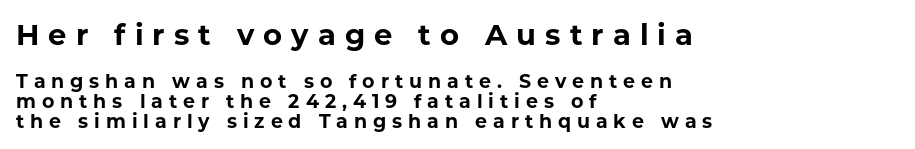
Q: Is the text bold? A: Yes.
Q: Is the text italic (slanted)? A: No, it is upright.
Q: Is the typeface a serif or a sans-serif typeface? A: Sans-serif.
Q: Is the text underlined? A: No.
Q: How is the paragraph aligned? A: Left-aligned.
Q: Is the spacing between letters normal or unusually wide? A: Unusually wide.
Q: Is the spacing between lines tight, normal or loose? A: Tight.
Q: Which block of text is set in a larger size, the first (top) or the second (bottom)? A: The first (top) one.
Q: Width (condensed, normal, or wide)? A: Normal.
Q: Stroke contrast? A: Low.
Q: x-height? A: Medium.
Q: Monospaced? A: No.
